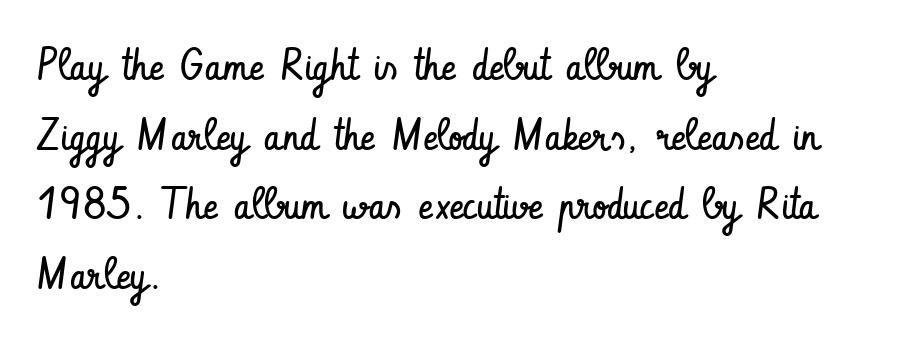
The image shows 44 px regular-weight, condensed sans-serif type, upright; set left-aligned, normal line spacing (1.58x), normal letter spacing, not underlined; low stroke contrast and a small x-height.
